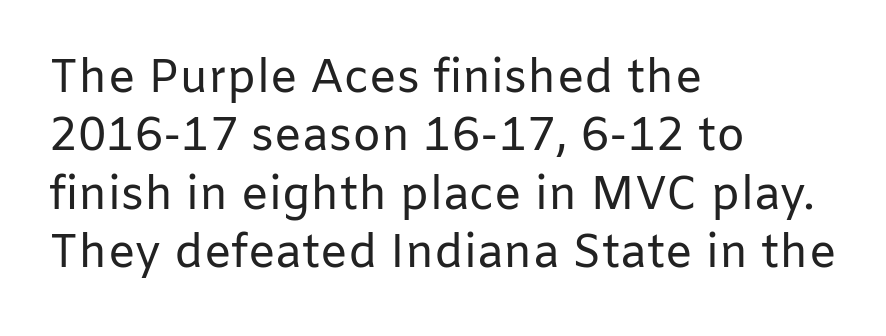
Q: Is the text bold? A: No.
Q: Is the text italic (slanted)? A: No, it is upright.
Q: Is the typeface a serif or a sans-serif typeface? A: Sans-serif.
Q: Is the text underlined? A: No.
Q: How is the paragraph aligned? A: Left-aligned.
Q: Is the spacing between letters normal or unusually wide? A: Normal.
Q: Is the spacing between lines tight, normal or loose? A: Normal.
Q: Width (condensed, normal, or wide)? A: Normal.
Q: Stroke contrast? A: Low.
Q: x-height? A: Medium.
Q: Monospaced? A: No.
